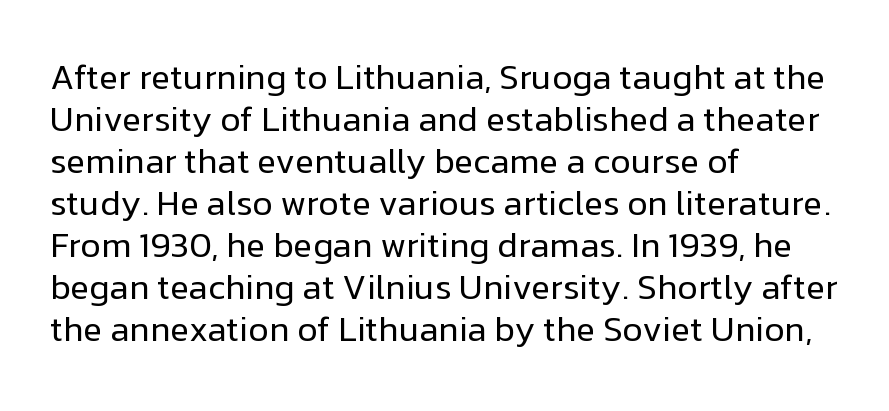
The image shows 35 px regular-weight sans-serif type, upright; set left-aligned, line spacing 1.2x, normal letter spacing, not underlined; low stroke contrast and a medium x-height.
